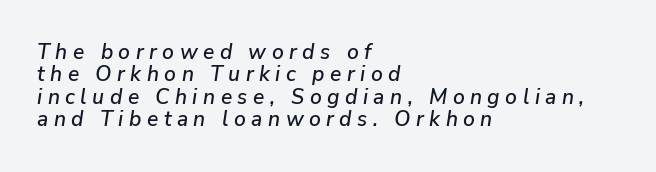
Q: Is the text italic (slanted)? A: Yes, it leans right by about 9 degrees.
Q: Is the text underlined? A: No.
Q: How is the paragraph aligned? A: Left-aligned.
Q: Is the spacing between letters normal or unusually wide? A: Unusually wide.
Q: Is the spacing between lines tight, normal or loose? A: Tight.
